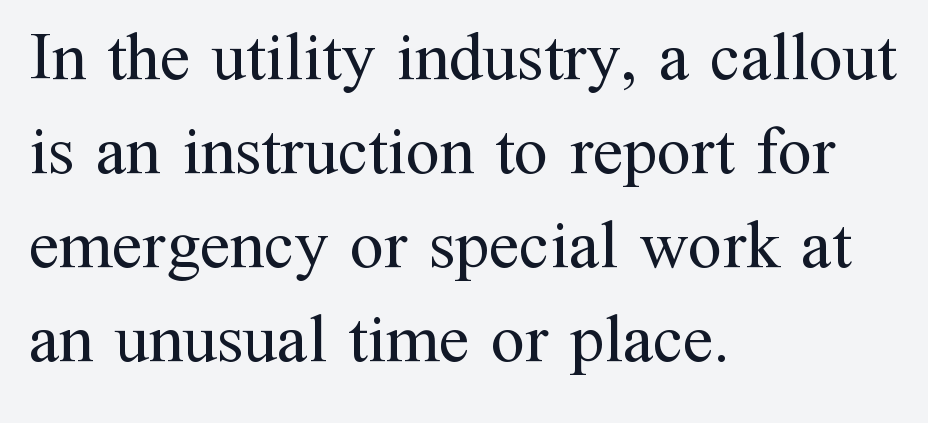
{"serif": "yes", "italic": "no", "bold": "no", "weight": "regular", "width": "normal", "stroke_contrast": "medium", "x_height": "medium", "monospaced": "no", "underline": "no", "align": "left", "line_spacing": "normal", "line_spacing_ratio": 1.38, "letter_spacing": "normal", "letter_spacing_em": 0.0, "glyph_px": 68}
